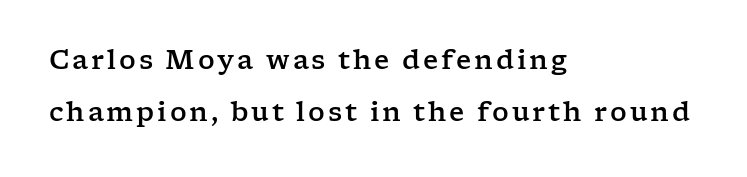
Students, observe: this is what heavily led, spacious text looks like. Letters rest on an invisible, unmarked baseline. Layout note: lines flush left. When letters stand straight like this, we call the style roman or upright.
